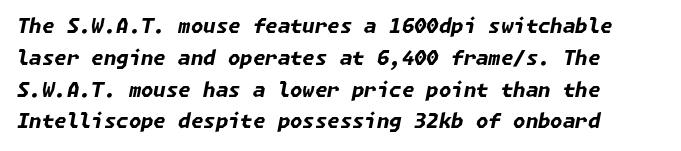
Q: Is the text bold? A: Yes.
Q: Is the text italic (slanted)? A: Yes, it leans right by about 11 degrees.
Q: Is the text underlined? A: No.
Q: Is the spacing between letters normal or unusually wide? A: Normal.
Q: Is the spacing between lines tight, normal or loose? A: Normal.
